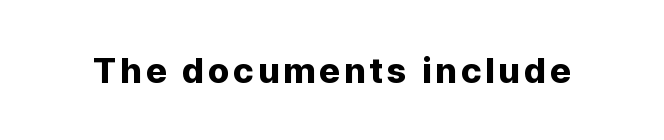
{"serif": "no", "italic": "no", "bold": "yes", "weight": "bold", "width": "normal", "stroke_contrast": "low", "x_height": "medium", "monospaced": "no", "underline": "no", "glyph_px": 36}
